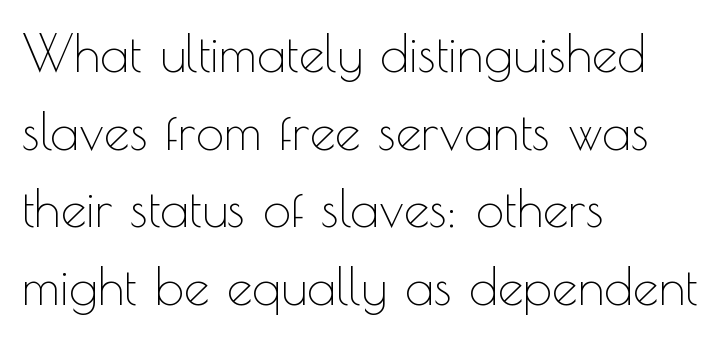
{"serif": "no", "italic": "no", "bold": "no", "weight": "thin", "width": "normal", "x_height": "small", "monospaced": "no", "underline": "no", "align": "left", "line_spacing": "normal", "line_spacing_ratio": 1.52, "letter_spacing": "normal", "letter_spacing_em": 0.0, "glyph_px": 51}
